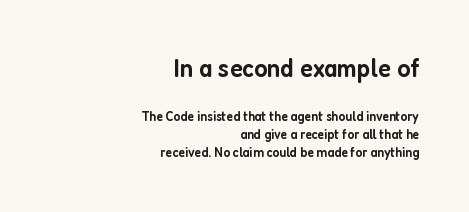
The letters stand upright; this is a roman face. The ragged edge is on the left, which tells us the setting is flush right. Inter-character spacing is left at the font's built-in metrics. One glance says typical: line gaps are just what's usual. Notice the strokes are somewhat thickened but not fully heavy: this is a semibold.
